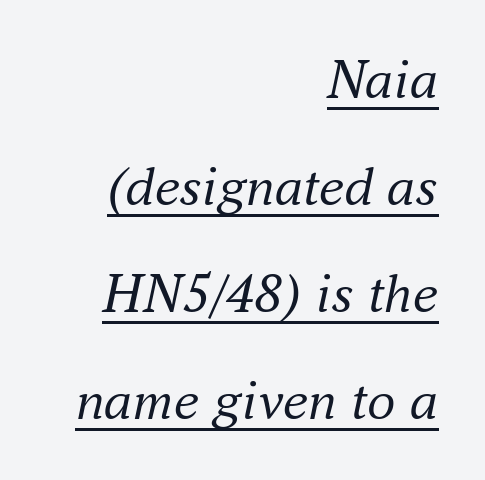
Q: Is the text bold? A: No.
Q: Is the text italic (slanted)? A: Yes, it leans right by about 16 degrees.
Q: Is the typeface a serif or a sans-serif typeface? A: Serif.
Q: Is the text underlined? A: Yes.
Q: How is the paragraph aligned? A: Right-aligned.
Q: Is the spacing between letters normal or unusually wide? A: Normal.
Q: Width (condensed, normal, or wide)? A: Normal.
Q: Stroke contrast? A: Medium.
Q: x-height? A: Small.
Q: Monospaced? A: No.
